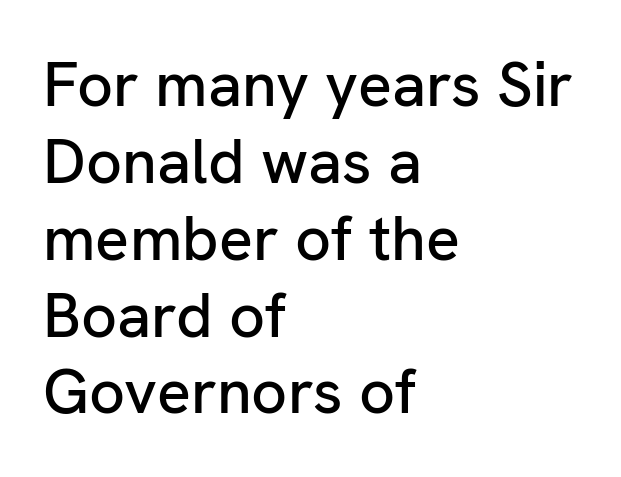
Horizontally, the lines are justified to the leading edge only. The axis of the letterforms is exactly vertical. Each word holds together tightly as a unit, with standard inter-letter gaps. Nobody drew a line under any word here. This sample has the flowing, uneven cadence of proportional lettering.
